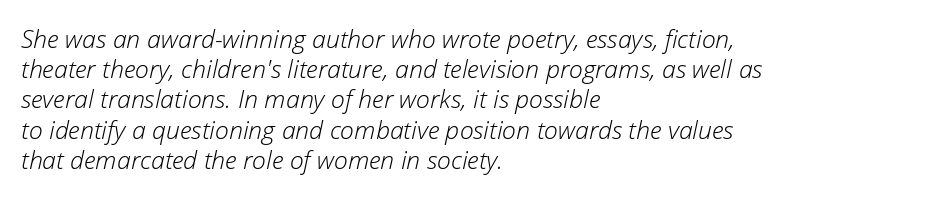
Q: Is the text bold? A: No.
Q: Is the text italic (slanted)? A: Yes, it leans right by about 12 degrees.
Q: Is the text underlined? A: No.
Q: How is the paragraph aligned? A: Left-aligned.
Q: Is the spacing between letters normal or unusually wide? A: Normal.
